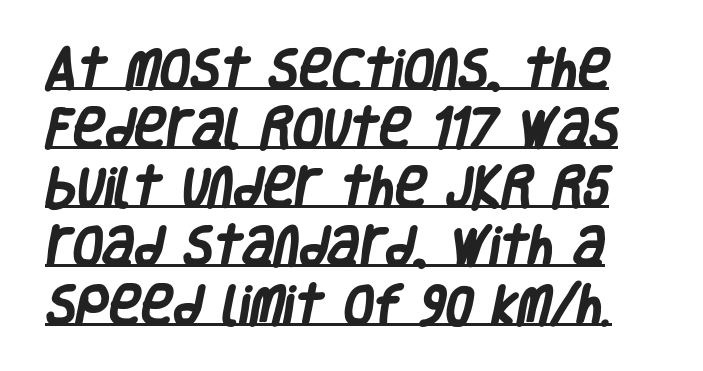
Each word holds together tightly as a unit, with standard inter-letter gaps. To sum up the face: it is a sans, with no serifs. Typesetter's note: full bold, strokes at maximum text heaviness. Beneath each row of characters lies a ruled line. Do the characters align in a grid? No, the font is proportional.
